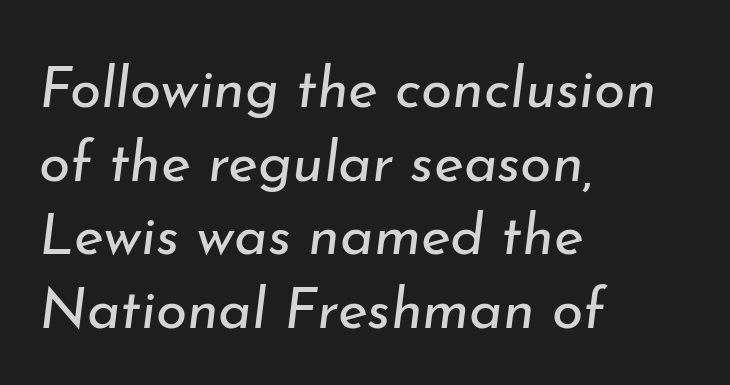
Q: Is the text bold? A: No.
Q: Is the text italic (slanted)? A: Yes, it leans right by about 7 degrees.
Q: Is the text underlined? A: No.
Q: How is the paragraph aligned? A: Left-aligned.
Q: Is the spacing between letters normal or unusually wide? A: Normal.
Q: Is the spacing between lines tight, normal or loose? A: Normal.
Q: Width (condensed, normal, or wide)? A: Normal.
Q: Stroke contrast? A: Low.
Q: x-height? A: Small.
Q: Monospaced? A: No.
